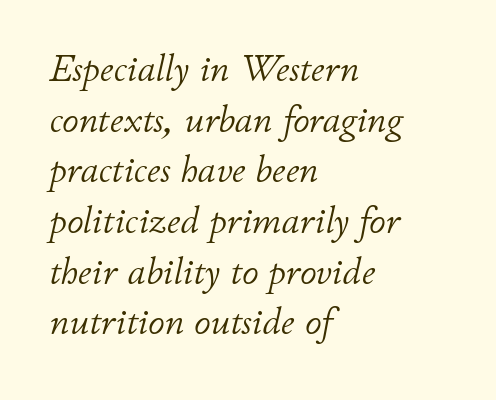
{"italic": "yes", "lean": "right", "slant_degrees": 11, "bold": "no", "weight": "light", "width": "normal", "stroke_contrast": "low", "x_height": "small", "monospaced": "no", "underline": "no", "align": "left", "line_spacing": "normal", "line_spacing_ratio": 1.37, "letter_spacing": "normal", "letter_spacing_em": 0.0, "glyph_px": 37}
